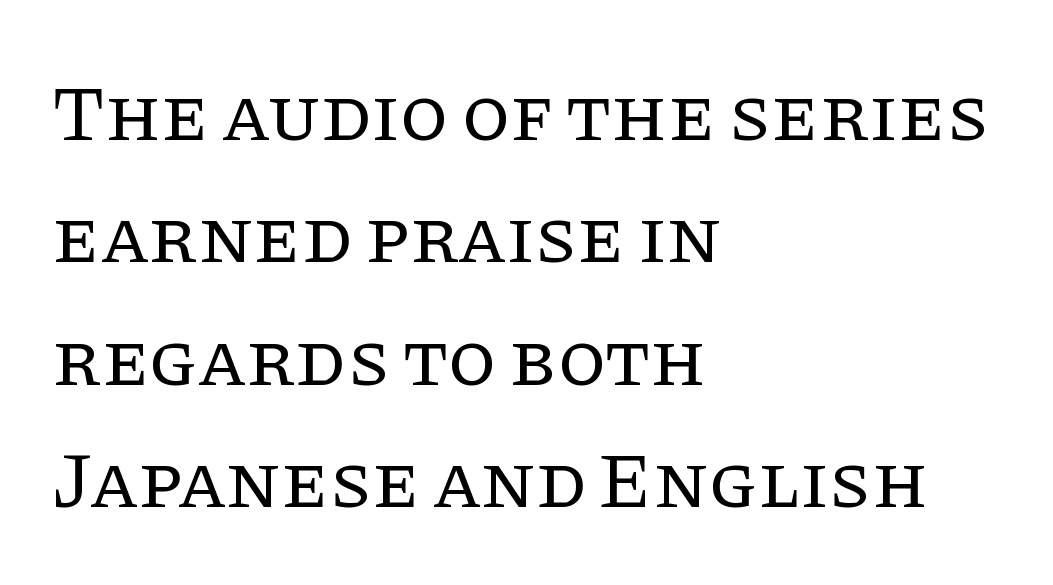
Q: Is the text bold? A: No.
Q: Is the text italic (slanted)? A: No, it is upright.
Q: Is the typeface a serif or a sans-serif typeface? A: Serif.
Q: Is the text underlined? A: No.
Q: How is the paragraph aligned? A: Left-aligned.
Q: Is the spacing between letters normal or unusually wide? A: Normal.
Q: Is the spacing between lines tight, normal or loose? A: Normal.
Q: Width (condensed, normal, or wide)? A: Normal.
Q: Stroke contrast? A: Low.
Q: x-height? A: Large.
Q: Monospaced? A: No.
